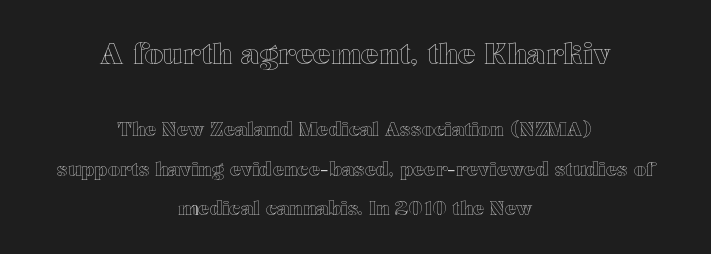
{"italic": "no", "width": "wide", "x_height": "medium", "monospaced": "no", "underline": "no", "align": "center", "line_spacing": "loose", "line_spacing_ratio": 2.07, "letter_spacing": "normal", "letter_spacing_em": 0.0, "larger_block": "first", "size_ratio": 1.53, "glyph_px": 29}
